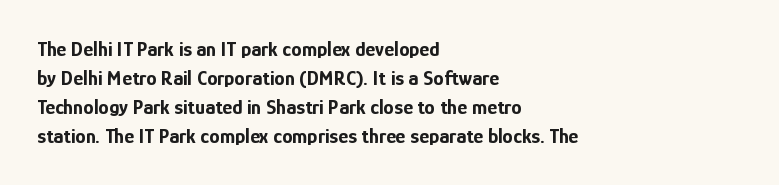
{"italic": "no", "bold": "yes", "underline": "no", "align": "left", "line_spacing": "normal", "line_spacing_ratio": 1.38, "letter_spacing": "normal", "letter_spacing_em": 0.0, "glyph_px": 21}
